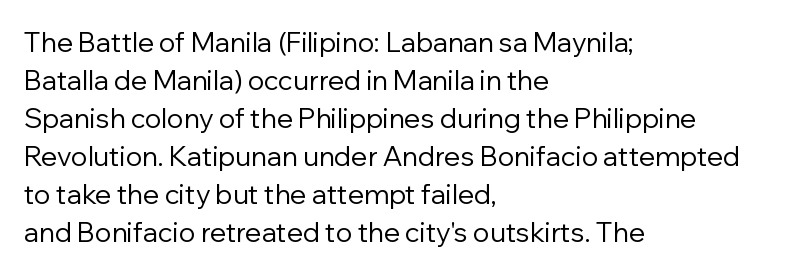
The designer left line spacing at the default. A classic flush-left, rag-right setting is used for this passage. The font sits on the lighter half of the weight spectrum, regular included. The letters stand straight up with perfectly vertical stems. No word sits above an underline.
